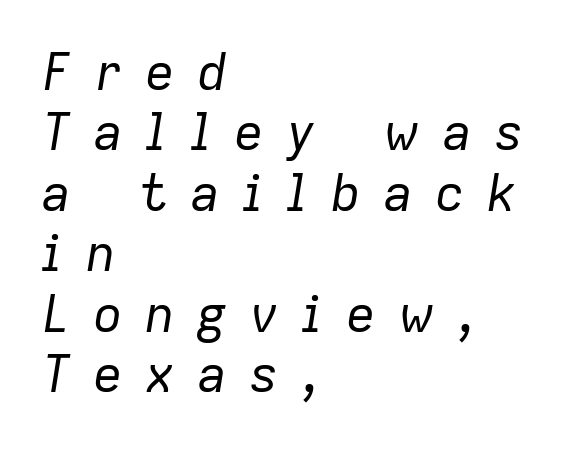
Q: Is the text bold? A: No.
Q: Is the text italic (slanted)? A: Yes, it leans right by about 9 degrees.
Q: Is the text underlined? A: No.
Q: How is the paragraph aligned? A: Left-aligned.
Q: Is the spacing between letters normal or unusually wide? A: Unusually wide.
Q: Width (condensed, normal, or wide)? A: Normal.
Q: Stroke contrast? A: Low.
Q: x-height? A: Medium.
Q: Monospaced? A: No.
